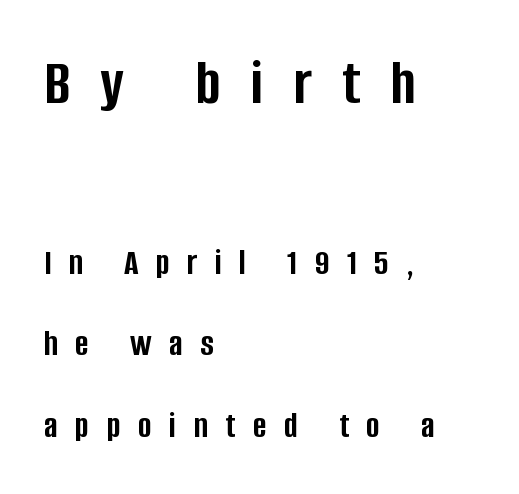
The image shows 65 px semibold, condensed sans-serif type, upright; set left-aligned, loose line spacing (2.21x), unusually wide letter spacing (+0.47 em), not underlined; the first (top) block is 1.76x larger; low stroke contrast and a large x-height.
